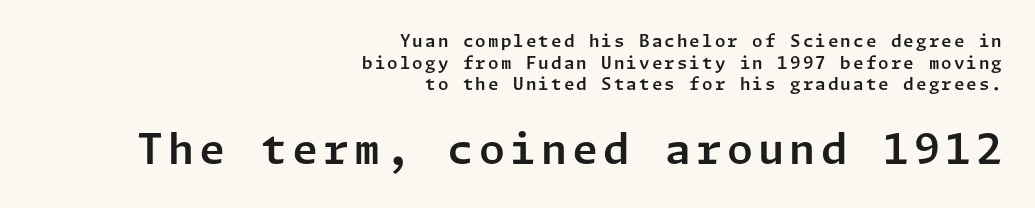
The image shows 42 px sans-serif type, upright; set right-aligned, normal line spacing (1.27x), not underlined; the second (bottom) block is 2.47x larger; low stroke contrast and a medium x-height.
